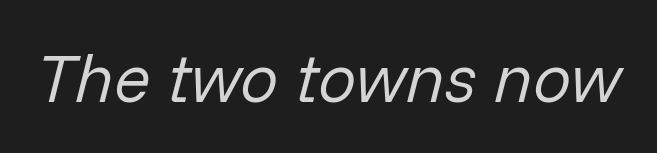
{"italic": "yes", "lean": "right", "slant_degrees": 14, "bold": "no", "weight": "regular", "width": "normal", "stroke_contrast": "low", "x_height": "medium", "monospaced": "no", "underline": "no", "letter_spacing": "normal", "letter_spacing_em": 0.0, "glyph_px": 68}
